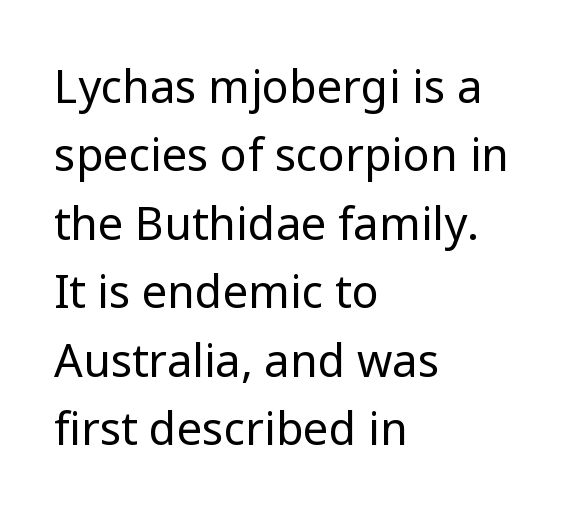
{"serif": "no", "italic": "no", "bold": "no", "weight": "regular", "width": "normal", "stroke_contrast": "low", "x_height": "medium", "monospaced": "no", "underline": "no", "align": "left", "line_spacing": "normal", "line_spacing_ratio": 1.52, "letter_spacing": "normal", "letter_spacing_em": 0.0, "glyph_px": 45}
